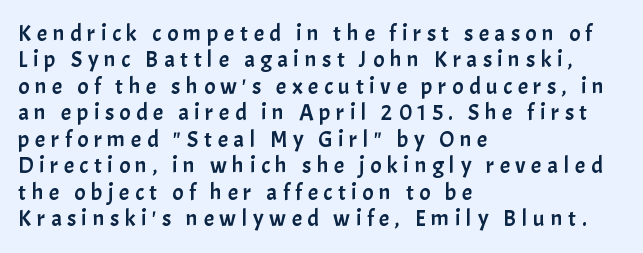
Q: Is the text italic (slanted)? A: No, it is upright.
Q: Is the text underlined? A: No.
Q: How is the paragraph aligned? A: Left-aligned.
Q: Is the spacing between letters normal or unusually wide? A: Unusually wide.
Q: Is the spacing between lines tight, normal or loose? A: Tight.
